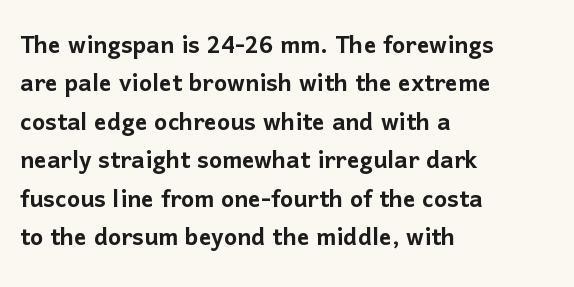
The image shows 31 px sans-serif type, upright; set left-aligned, line spacing 1.24x, normal letter spacing, not underlined; low stroke contrast and a medium x-height.
